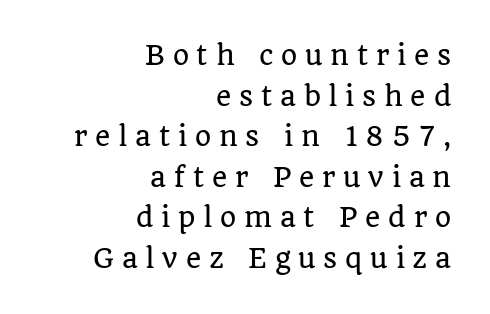
The image shows 26 px text type, upright; set right-aligned, normal line spacing (1.56x), unusually wide letter spacing (+0.3 em), not underlined.
